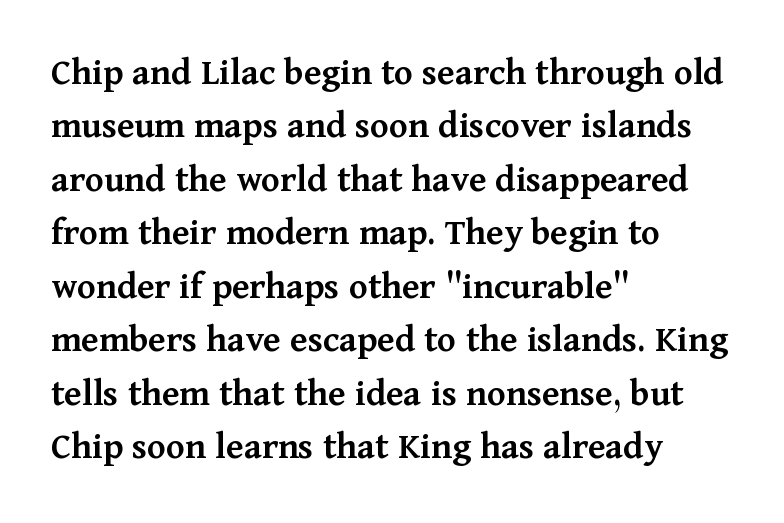
The image shows 39 px semibold serif type, upright; set left-aligned, normal line spacing (1.37x), normal letter spacing, not underlined; medium stroke contrast and a medium x-height.
